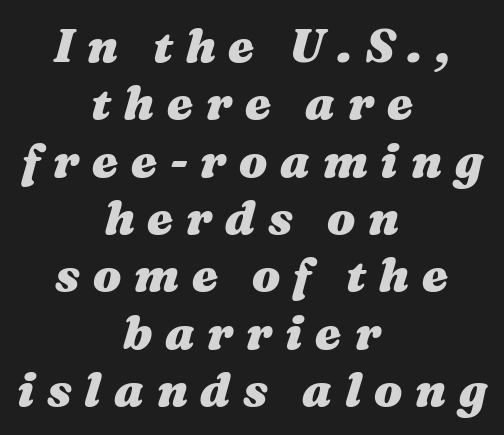
The glyphs have the mass of a bold cut. Neither beginnings nor endings align; midpoints do. Check under the words: just untouched page. The letters advance in unequal steps, a hallmark of proportional type. Honestly, the letter spacing is so wide it's the main thing you notice. Rendered with sloped, italic letterforms.
